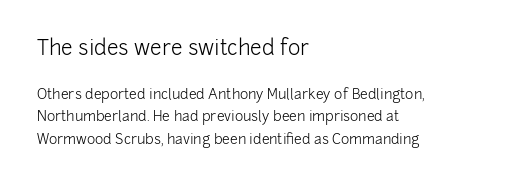
The image shows 21 px text type, upright; set left-aligned, normal line spacing (1.59x), normal letter spacing, not underlined; the first (top) block is 1.5x larger.
